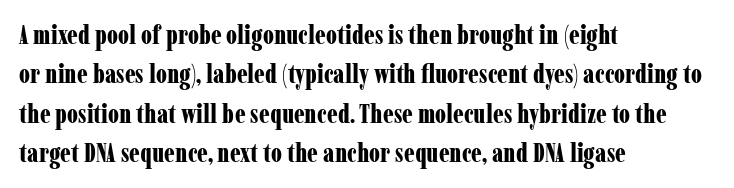
Q: Is the text bold? A: Yes.
Q: Is the text italic (slanted)? A: No, it is upright.
Q: Is the text underlined? A: No.
Q: How is the paragraph aligned? A: Left-aligned.
Q: Is the spacing between letters normal or unusually wide? A: Normal.
Q: Is the spacing between lines tight, normal or loose? A: Normal.
